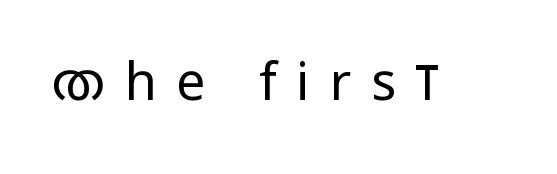
The image shows 52 px regular-weight, condensed sans-serif type, upright; set unusually wide letter spacing (+0.38 em), not underlined; low stroke contrast and a large x-height.
